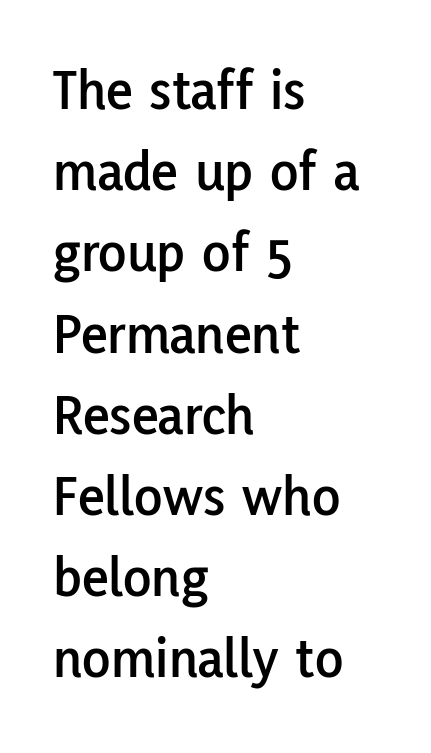
Italic? Not at all — the glyphs are vertical. Rows of type keep a routine distance in the vertical direction. Words float on clear page, feet unadorned. Looks like regular typesetting: each glyph gets only the width it needs.
